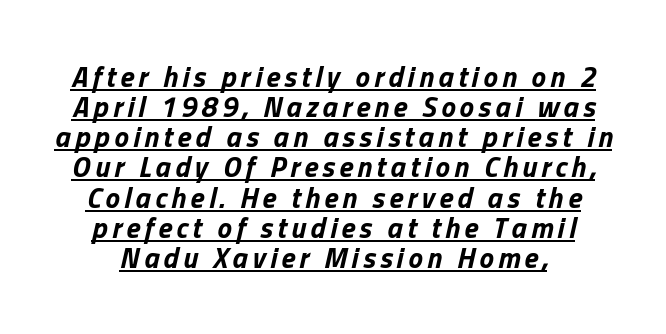
Honestly, the underline is the first thing you notice here. The specimen reads as italic at a glance. Proportional: the letters do not fall into vertical columns. Compared with an ordinary text face, these strokes are far heavier — a full bold. The space between consecutive lines is stingy.
